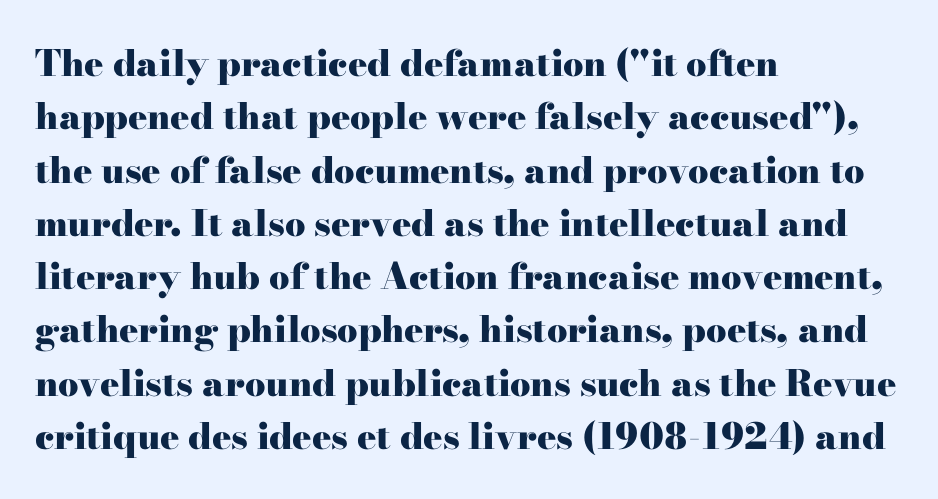
{"serif": "yes", "italic": "no", "bold": "yes", "weight": "heavy", "width": "wide", "stroke_contrast": "high", "x_height": "small", "monospaced": "no", "underline": "no", "align": "left", "line_spacing": "normal", "line_spacing_ratio": 1.48, "letter_spacing": "normal", "letter_spacing_em": 0.0, "glyph_px": 36}
